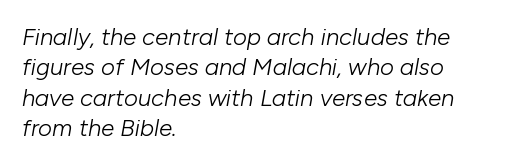
The image shows 24 px text type, italic (leaning right); set left-aligned, normal line spacing (1.27x), normal letter spacing, not underlined.
